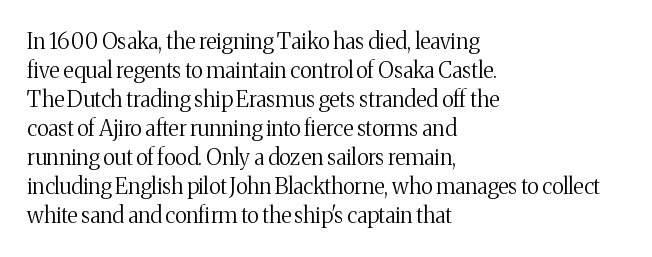
The image shows 22 px text type, upright; set left-aligned, normal line spacing (1.32x), normal letter spacing, not underlined.
